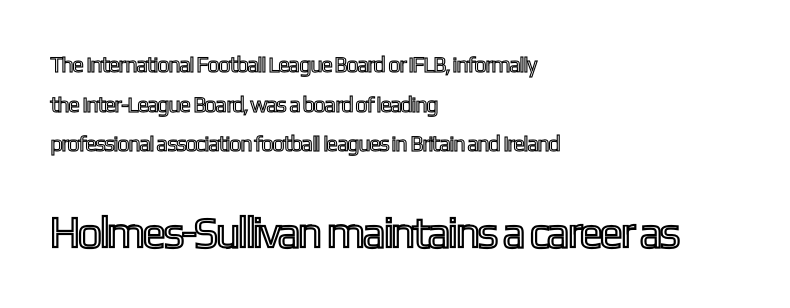
The letters in the lower block stand taller than those in the block above. The compositor pushed each line to the left boundary. Do the characters align in a grid? No, the font is proportional. Tall strokes in this sample are plumb rather than angled.
